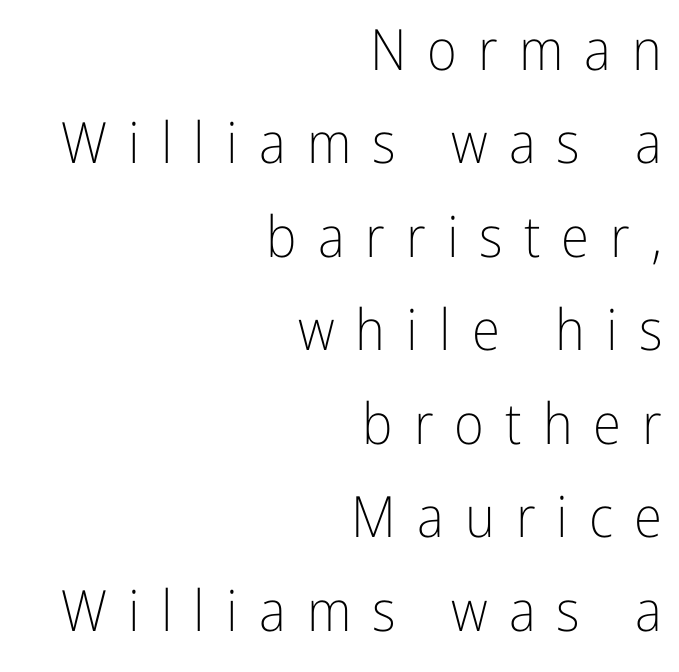
The face used here is proportionally spaced, like ordinary book or web type. The tracking jumps out immediately: characters are airy and widely separated. Summary of vertical rhythm: regular, with standard interline spacing. A clean baseline with only descenders dipping below it. The rendering anchors every line to the right-hand side.
